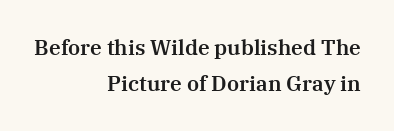
Q: Is the text italic (slanted)? A: No, it is upright.
Q: Is the text underlined? A: No.
Q: How is the paragraph aligned? A: Right-aligned.
Q: Is the spacing between letters normal or unusually wide? A: Normal.
